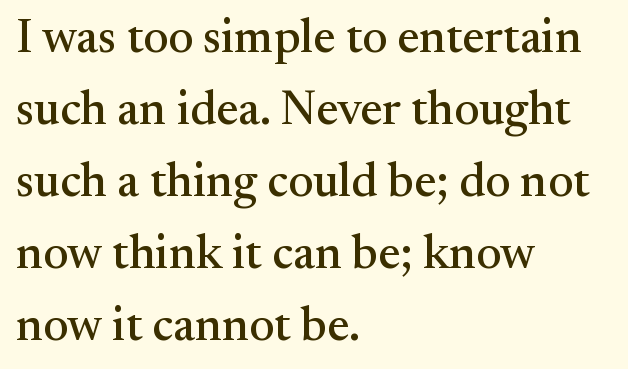
{"serif": "yes", "italic": "no", "width": "normal", "stroke_contrast": "medium", "x_height": "small", "monospaced": "no", "underline": "no", "align": "left", "line_spacing": "normal", "line_spacing_ratio": 1.5, "letter_spacing": "normal", "letter_spacing_em": 0.0, "glyph_px": 48}
